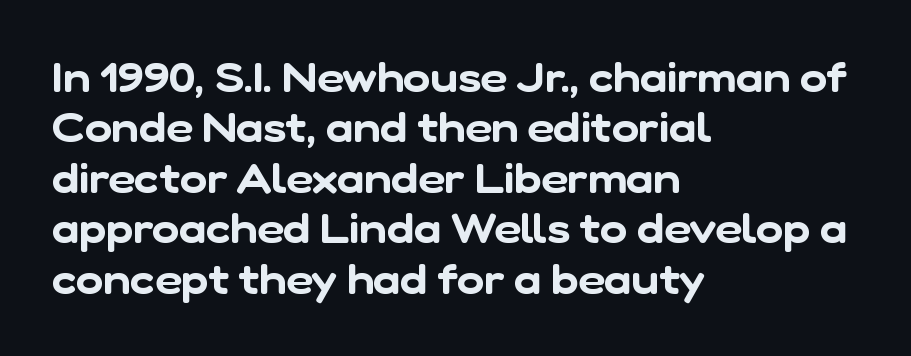
{"serif": "no", "width": "normal", "stroke_contrast": "low", "x_height": "medium", "monospaced": "no", "underline": "no", "align": "left", "line_spacing_ratio": 1.23, "letter_spacing": "normal", "letter_spacing_em": 0.0, "glyph_px": 41}
